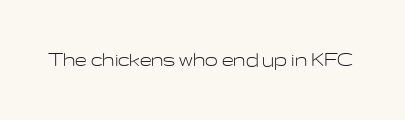
{"italic": "no", "bold": "no", "underline": "no", "letter_spacing": "normal", "letter_spacing_em": 0.0, "glyph_px": 23}
